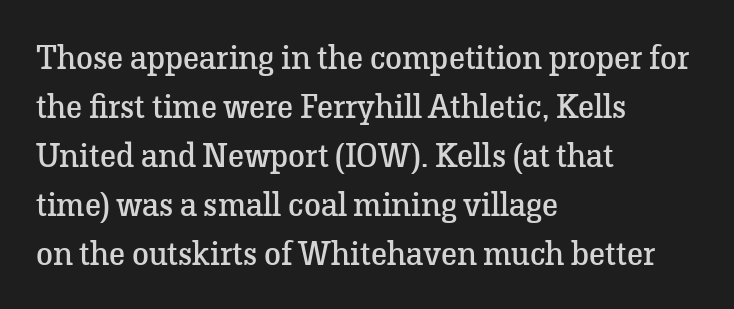
Q: Is the text bold? A: No.
Q: Is the text italic (slanted)? A: No, it is upright.
Q: Is the typeface a serif or a sans-serif typeface? A: Serif.
Q: Is the text underlined? A: No.
Q: How is the paragraph aligned? A: Left-aligned.
Q: Is the spacing between letters normal or unusually wide? A: Normal.
Q: Is the spacing between lines tight, normal or loose? A: Normal.
Q: Width (condensed, normal, or wide)? A: Normal.
Q: Stroke contrast? A: Low.
Q: x-height? A: Medium.
Q: Monospaced? A: No.
